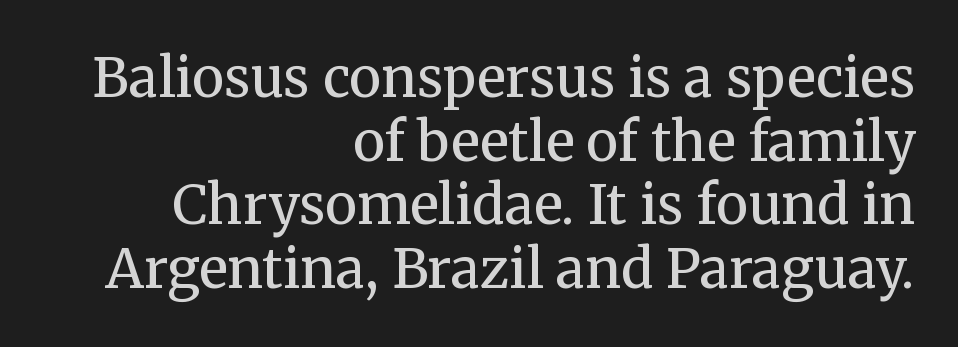
{"serif": "yes", "italic": "no", "bold": "no", "weight": "regular", "width": "normal", "stroke_contrast": "medium", "x_height": "medium", "monospaced": "no", "underline": "no", "align": "right", "line_spacing_ratio": 1.18, "letter_spacing": "normal", "letter_spacing_em": 0.0, "glyph_px": 54}
